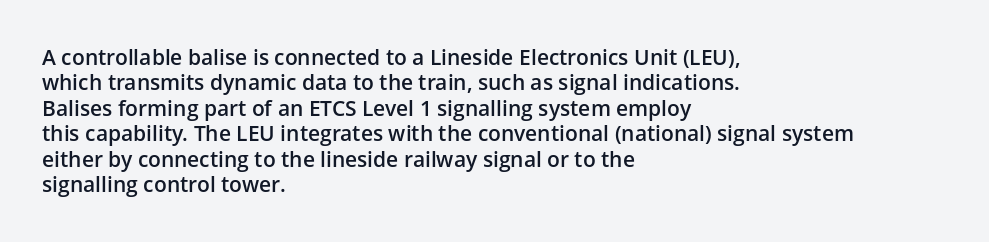
Characters follow at the spacing the type designer built in. Quick note: underline off. Line beginnings align vertically; line endings do not. Does the lettering tilt? It doesn't — this is upright. This is moderately heavy type, rendered in semibold.
